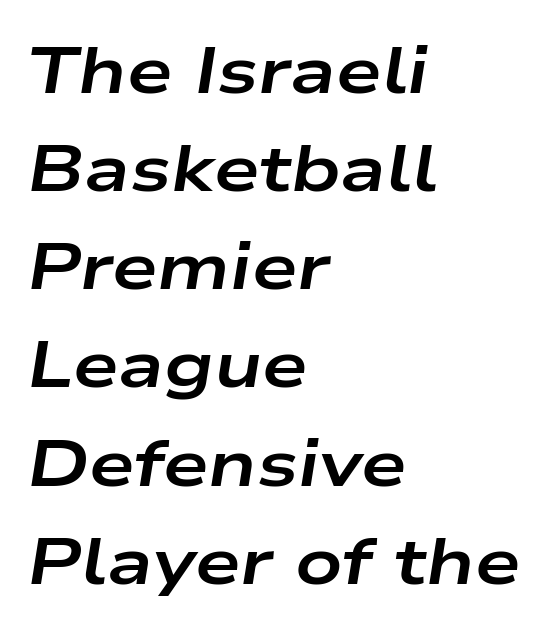
Q: Is the text bold? A: Yes.
Q: Is the text italic (slanted)? A: Yes, it leans right by about 9 degrees.
Q: Is the text underlined? A: No.
Q: How is the paragraph aligned? A: Left-aligned.
Q: Is the spacing between letters normal or unusually wide? A: Normal.
Q: Is the spacing between lines tight, normal or loose? A: Normal.
Q: Width (condensed, normal, or wide)? A: Wide.
Q: Stroke contrast? A: Low.
Q: x-height? A: Medium.
Q: Monospaced? A: No.
